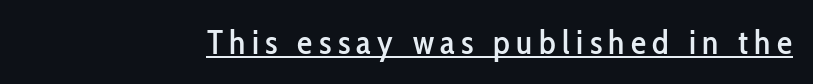
This rendering employs a face without finishing strokes, i.e., a sans-serif. The face used here is proportionally spaced, like ordinary book or web type. Nope, not italic — everything's standing straight. A typographer would call this underscored text.
